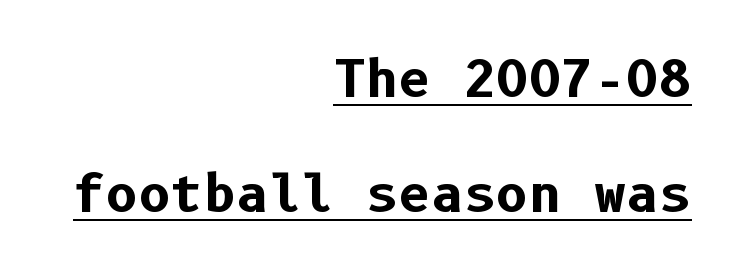
The image shows 50 px bold sans-serif type, upright; set right-aligned, loose line spacing (2.3x), normal letter spacing, underlined; low stroke contrast and a medium x-height.
